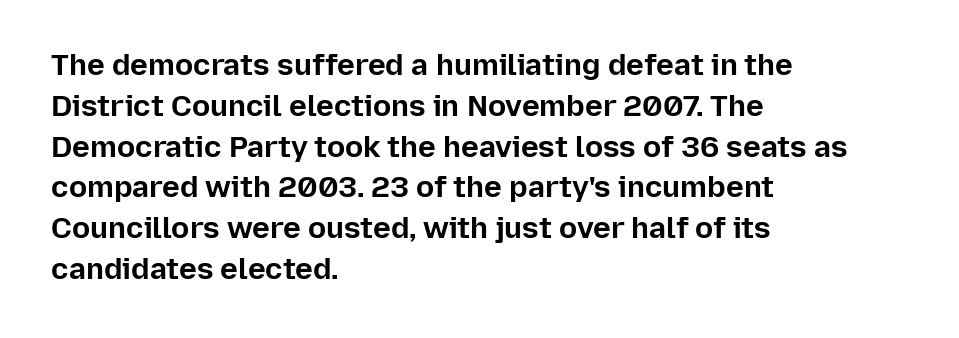
Q: Is the text bold? A: Yes.
Q: Is the text italic (slanted)? A: No, it is upright.
Q: Is the typeface a serif or a sans-serif typeface? A: Sans-serif.
Q: Is the text underlined? A: No.
Q: How is the paragraph aligned? A: Left-aligned.
Q: Is the spacing between letters normal or unusually wide? A: Normal.
Q: Is the spacing between lines tight, normal or loose? A: Normal.
Q: Width (condensed, normal, or wide)? A: Normal.
Q: Stroke contrast? A: Low.
Q: x-height? A: Medium.
Q: Monospaced? A: No.
